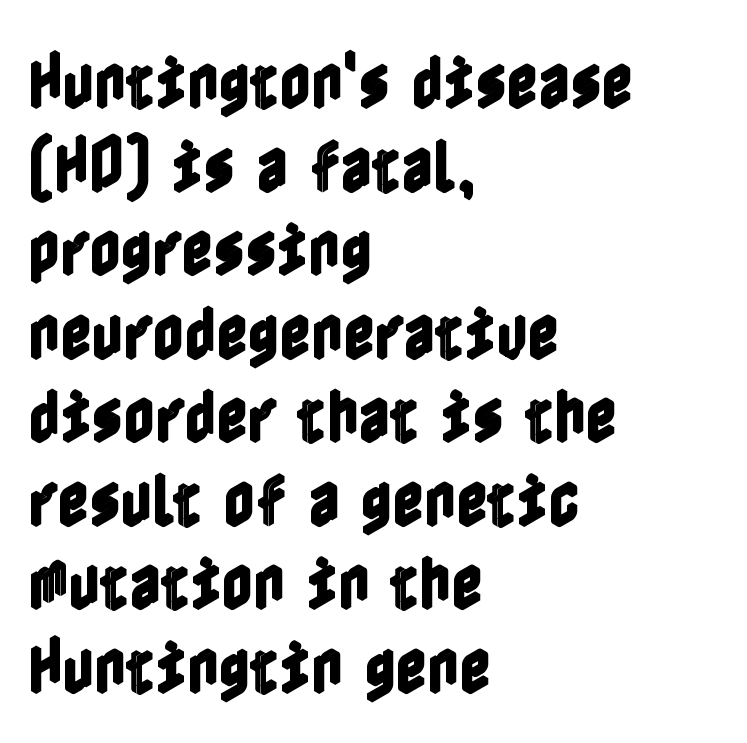
The image shows 61 px condensed type, upright; set left-aligned, normal line spacing (1.37x), normal letter spacing, not underlined; a medium x-height.
